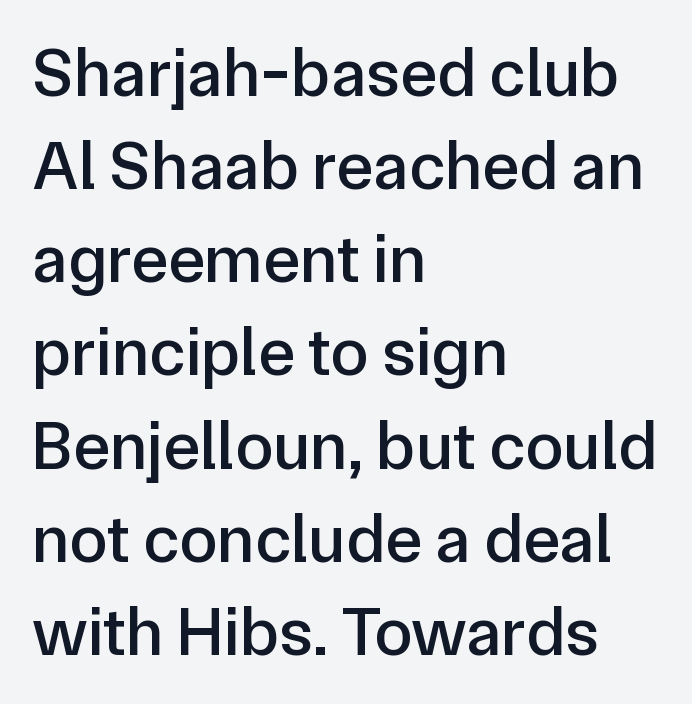
Q: Is the text italic (slanted)? A: No, it is upright.
Q: Is the typeface a serif or a sans-serif typeface? A: Sans-serif.
Q: Is the text underlined? A: No.
Q: How is the paragraph aligned? A: Left-aligned.
Q: Is the spacing between letters normal or unusually wide? A: Normal.
Q: Is the spacing between lines tight, normal or loose? A: Normal.
Q: Width (condensed, normal, or wide)? A: Normal.
Q: Stroke contrast? A: Low.
Q: x-height? A: Medium.
Q: Monospaced? A: No.
